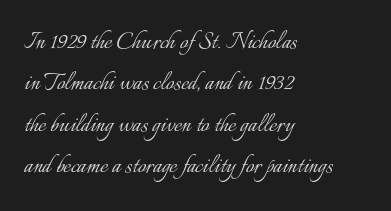
{"bold": "no", "weight": "light", "width": "normal", "stroke_contrast": "low", "x_height": "small", "monospaced": "no", "underline": "no", "align": "left", "line_spacing": "normal", "line_spacing_ratio": 1.43, "letter_spacing": "normal", "letter_spacing_em": 0.0, "glyph_px": 29}
